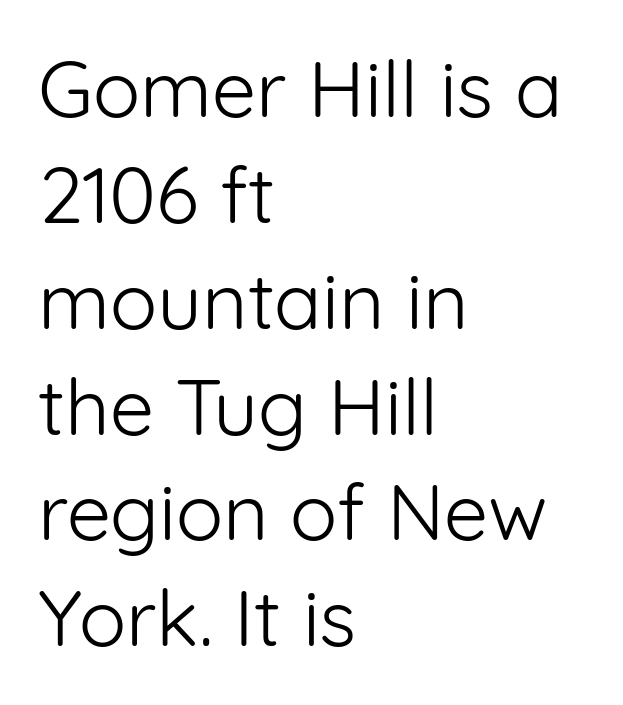
Q: Is the text bold? A: No.
Q: Is the text italic (slanted)? A: No, it is upright.
Q: Is the typeface a serif or a sans-serif typeface? A: Sans-serif.
Q: Is the text underlined? A: No.
Q: How is the paragraph aligned? A: Left-aligned.
Q: Is the spacing between letters normal or unusually wide? A: Normal.
Q: Is the spacing between lines tight, normal or loose? A: Normal.
Q: Width (condensed, normal, or wide)? A: Normal.
Q: Stroke contrast? A: Low.
Q: x-height? A: Medium.
Q: Monospaced? A: No.
